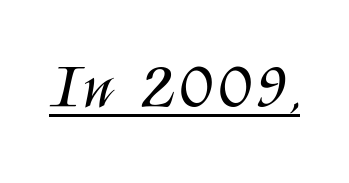
The image shows 62 px regular-weight, condensed sans-serif type; set underlined; medium stroke contrast and a large x-height.
